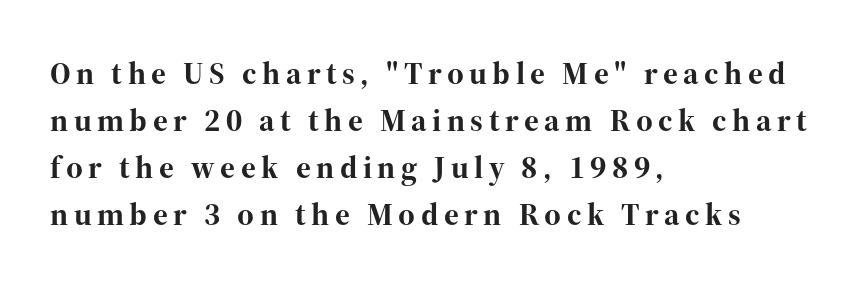
Q: Is the text bold? A: Yes.
Q: Is the text italic (slanted)? A: No, it is upright.
Q: Is the typeface a serif or a sans-serif typeface? A: Serif.
Q: Is the text underlined? A: No.
Q: How is the paragraph aligned? A: Left-aligned.
Q: Is the spacing between lines tight, normal or loose? A: Normal.
Q: Width (condensed, normal, or wide)? A: Normal.
Q: Stroke contrast? A: High.
Q: x-height? A: Medium.
Q: Monospaced? A: No.
